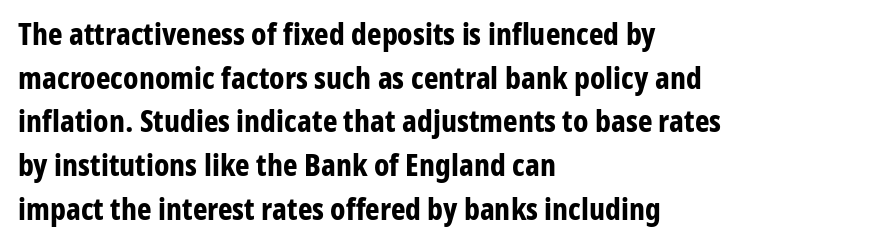
The face used here has the dense, thick strokes of a bold. The lettering stays uniformly vertical, giving the passage a roman look. Inter-character spacing is left at the font's built-in metrics. The text block is weighted toward the left margin, trailing off unevenly rightward.
